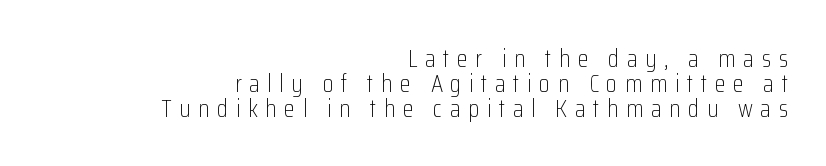
The image shows 25 px text type, upright; set right-aligned, tight line spacing (1.0x), unusually wide letter spacing (+0.3 em), not underlined.
